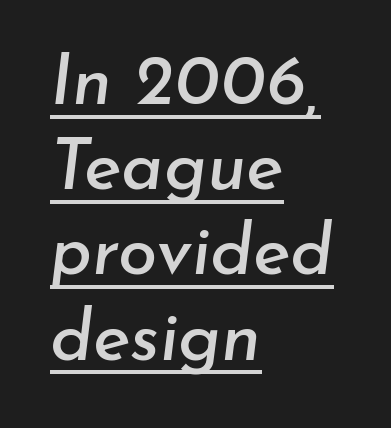
The image shows 71 px text type, italic (leaning right); set left-aligned, line spacing 1.2x, normal letter spacing, underlined; low stroke contrast and a small x-height.
